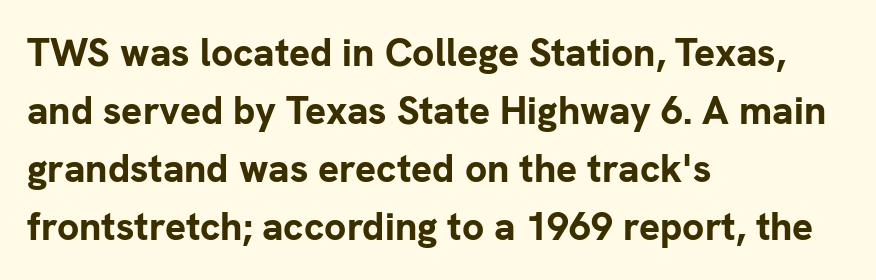
Proportional: the letters do not fall into vertical columns. As a designer I'd log this as weight 700, bold. If you drew a ruler down the left edge, every line would touch it. Observe the absence of serifs on each vertical stroke in this sample. Descenders are the only things crossing below the line.
